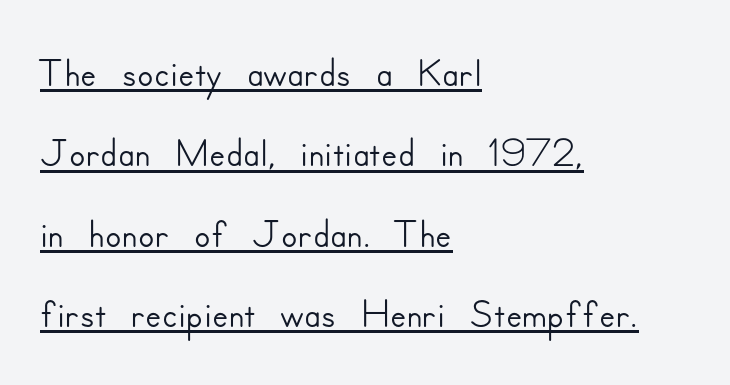
{"serif": "no", "italic": "no", "width": "normal", "stroke_contrast": "low", "x_height": "small", "monospaced": "no", "underline": "yes", "align": "left", "line_spacing": "normal", "line_spacing_ratio": 1.34, "letter_spacing": "normal", "letter_spacing_em": 0.0, "glyph_px": 60}
